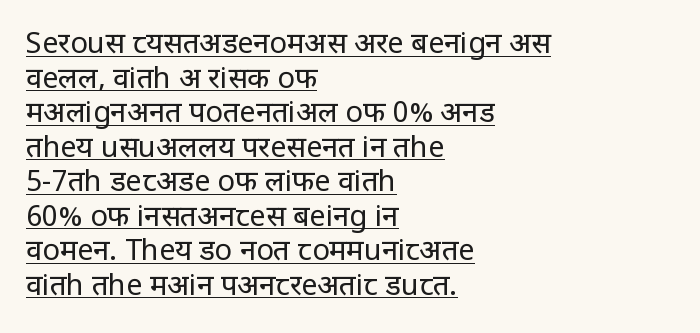
{"serif": "no", "italic": "no", "bold": "no", "weight": "regular", "width": "condensed", "stroke_contrast": "low", "x_height": "large", "monospaced": "no", "underline": "yes", "align": "left", "line_spacing_ratio": 1.19, "letter_spacing": "normal", "letter_spacing_em": 0.0, "glyph_px": 29}
